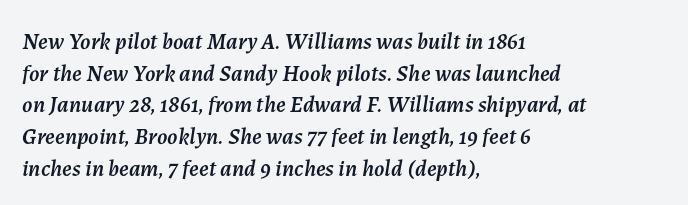
Q: Is the text italic (slanted)? A: Yes, it leans right by about 7 degrees.
Q: Is the text underlined? A: No.
Q: How is the paragraph aligned? A: Left-aligned.
Q: Is the spacing between letters normal or unusually wide? A: Normal.
Q: Is the spacing between lines tight, normal or loose? A: Normal.
